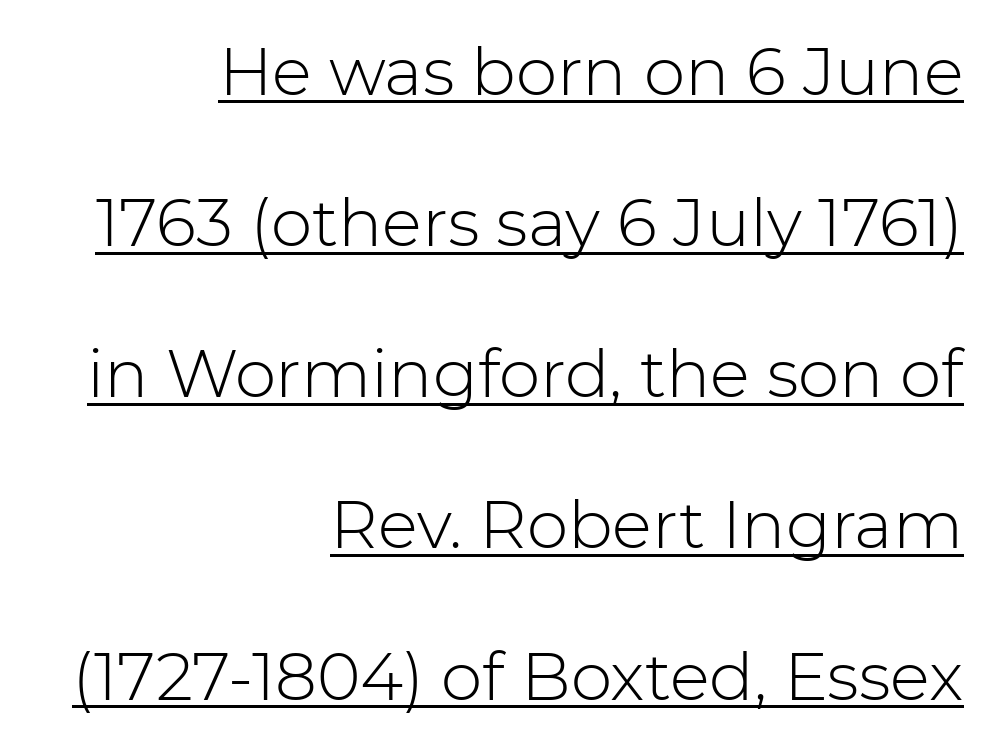
{"serif": "no", "italic": "no", "bold": "no", "weight": "light", "width": "normal", "stroke_contrast": "low", "x_height": "medium", "monospaced": "no", "underline": "yes", "align": "right", "line_spacing": "loose", "line_spacing_ratio": 2.29, "letter_spacing": "normal", "letter_spacing_em": 0.0, "glyph_px": 66}
